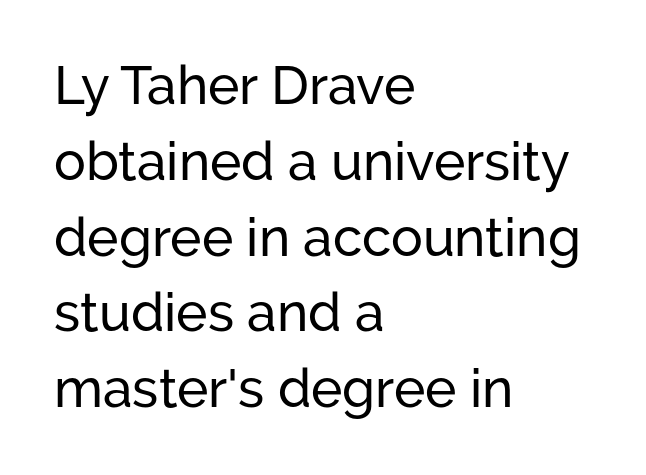
The image shows 53 px sans-serif type, upright; set left-aligned, normal line spacing (1.43x), normal letter spacing, not underlined; low stroke contrast and a medium x-height.
